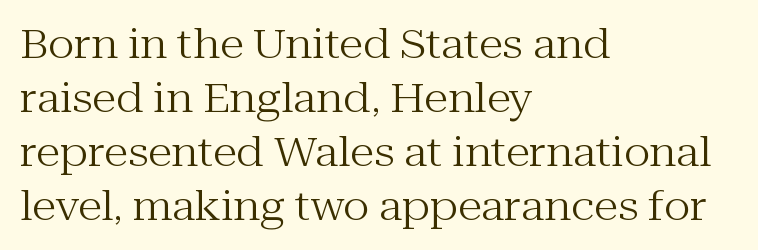
{"serif": "yes", "italic": "no", "bold": "no", "weight": "regular", "width": "normal", "stroke_contrast": "medium", "x_height": "medium", "monospaced": "no", "underline": "no", "align": "left", "line_spacing": "normal", "line_spacing_ratio": 1.35, "letter_spacing": "normal", "letter_spacing_em": 0.0, "glyph_px": 40}
